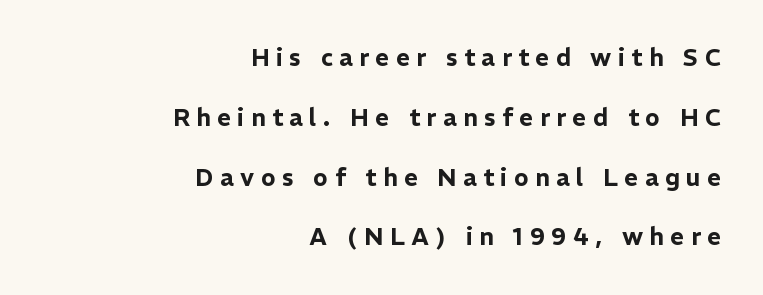
The image shows 24 px text type, upright; set right-aligned, loose line spacing (2.49x), unusually wide letter spacing (+0.27 em), not underlined.
